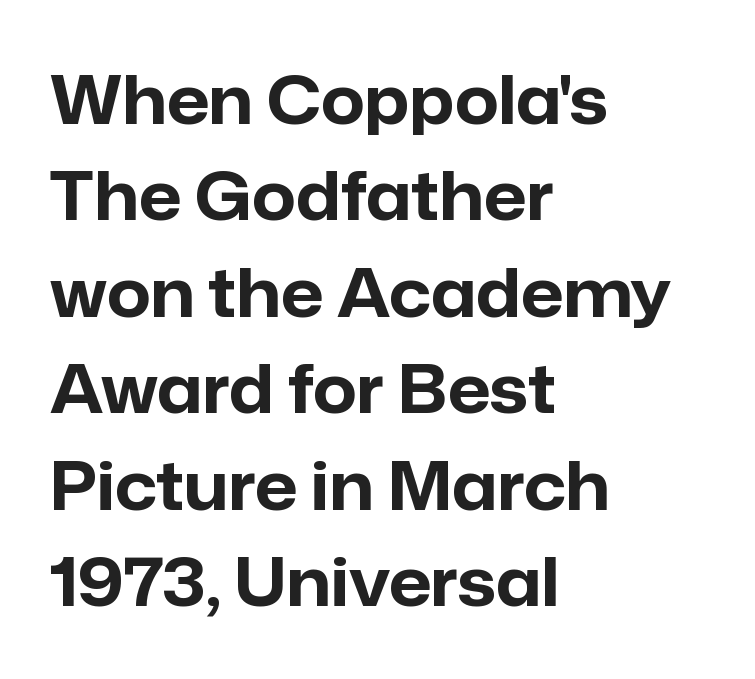
The image shows 67 px bold sans-serif type, upright; set left-aligned, normal line spacing (1.44x), normal letter spacing, not underlined; low stroke contrast and a medium x-height.
